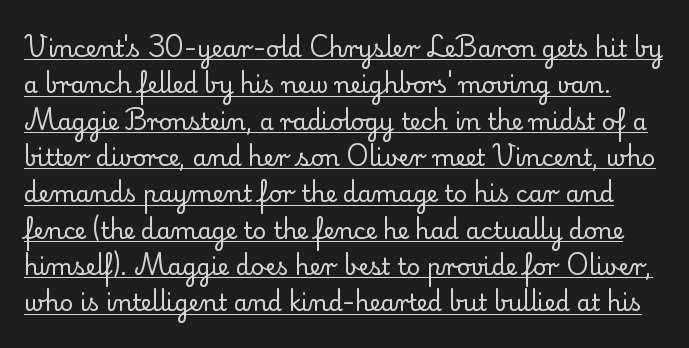
Heft: none added — not bold. A continuous stroke trails under the words, as in a hyperlink. The rendering uses a moderate line-height, typical for paragraphs. When letters stand straight like this, we call the style roman or upright.
